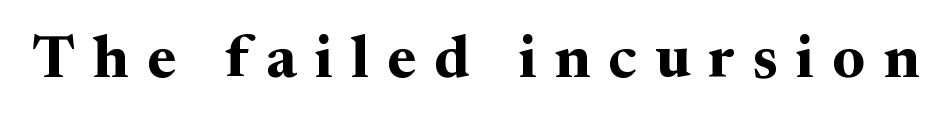
The image shows 60 px bold serif type, upright; set unusually wide letter spacing (+0.3 em), not underlined; medium stroke contrast and a medium x-height.
